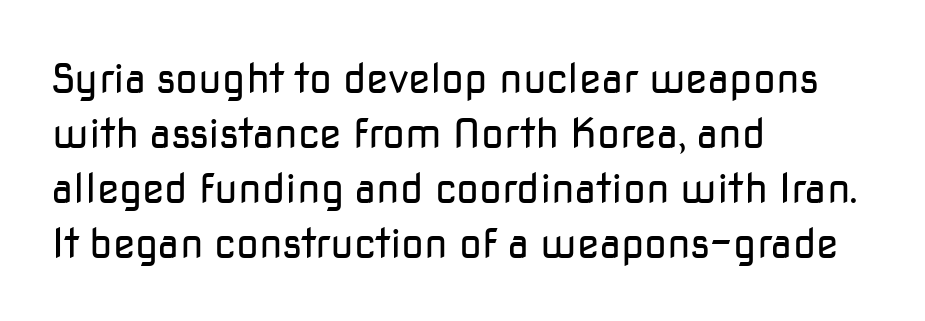
Q: Is the text bold? A: No.
Q: Is the text italic (slanted)? A: No, it is upright.
Q: Is the typeface a serif or a sans-serif typeface? A: Sans-serif.
Q: Is the text underlined? A: No.
Q: How is the paragraph aligned? A: Left-aligned.
Q: Is the spacing between letters normal or unusually wide? A: Normal.
Q: Is the spacing between lines tight, normal or loose? A: Normal.
Q: Width (condensed, normal, or wide)? A: Normal.
Q: Stroke contrast? A: Low.
Q: x-height? A: Medium.
Q: Monospaced? A: No.
